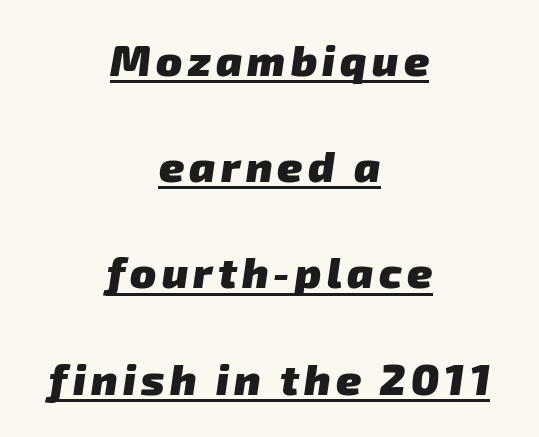
Q: Is the text bold? A: Yes.
Q: Is the typeface a serif or a sans-serif typeface? A: Sans-serif.
Q: Is the text underlined? A: Yes.
Q: How is the paragraph aligned? A: Centered.
Q: Is the spacing between lines tight, normal or loose? A: Loose.
Q: Width (condensed, normal, or wide)? A: Normal.
Q: Stroke contrast? A: Low.
Q: x-height? A: Medium.
Q: Monospaced? A: No.
